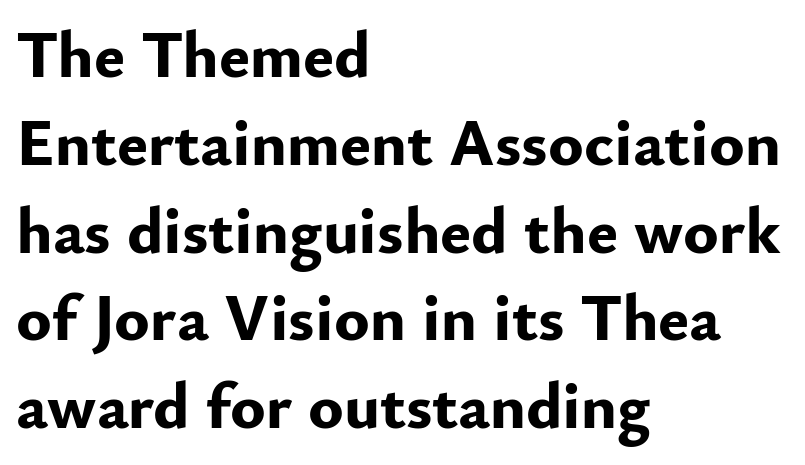
The image shows 66 px bold sans-serif type, upright; set left-aligned, normal line spacing (1.33x), normal letter spacing, not underlined; low stroke contrast and a small x-height.
